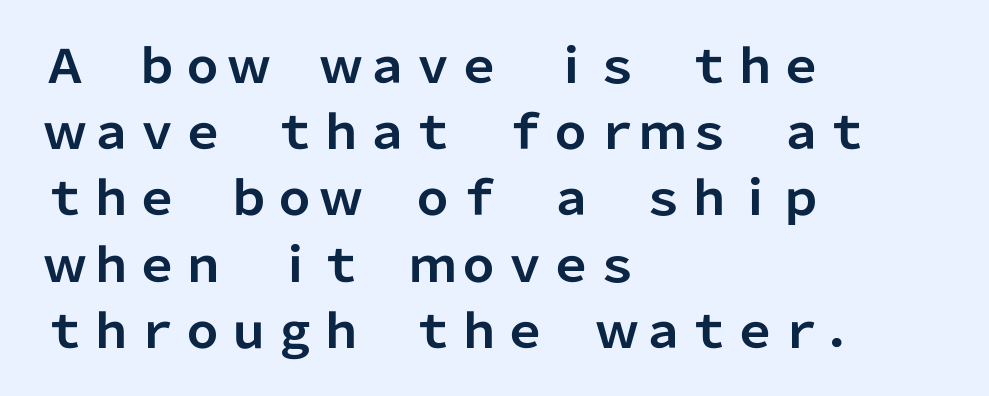
Glyph-to-glyph distance matches everyday printed text. Nobody drew a line under any word here. The designer left line spacing at the default. Teacher's note: observe the even left margin — that is flush-left alignment.
